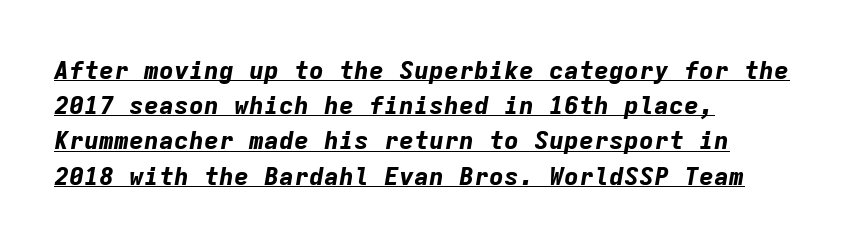
{"italic": "yes", "lean": "right", "slant_degrees": 9, "bold": "yes", "underline": "yes", "align": "left", "line_spacing": "normal", "line_spacing_ratio": 1.41, "letter_spacing": "normal", "letter_spacing_em": 0.0, "glyph_px": 25}
